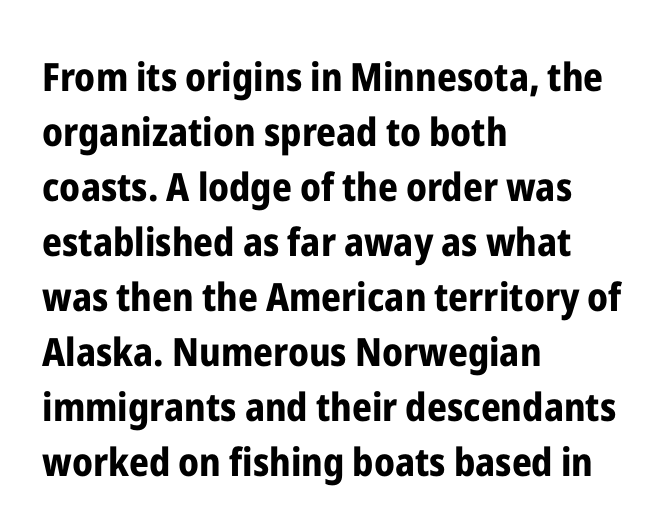
The image shows 39 px bold, condensed sans-serif type, upright; set left-aligned, normal line spacing (1.41x), normal letter spacing, not underlined; low stroke contrast and a medium x-height.
